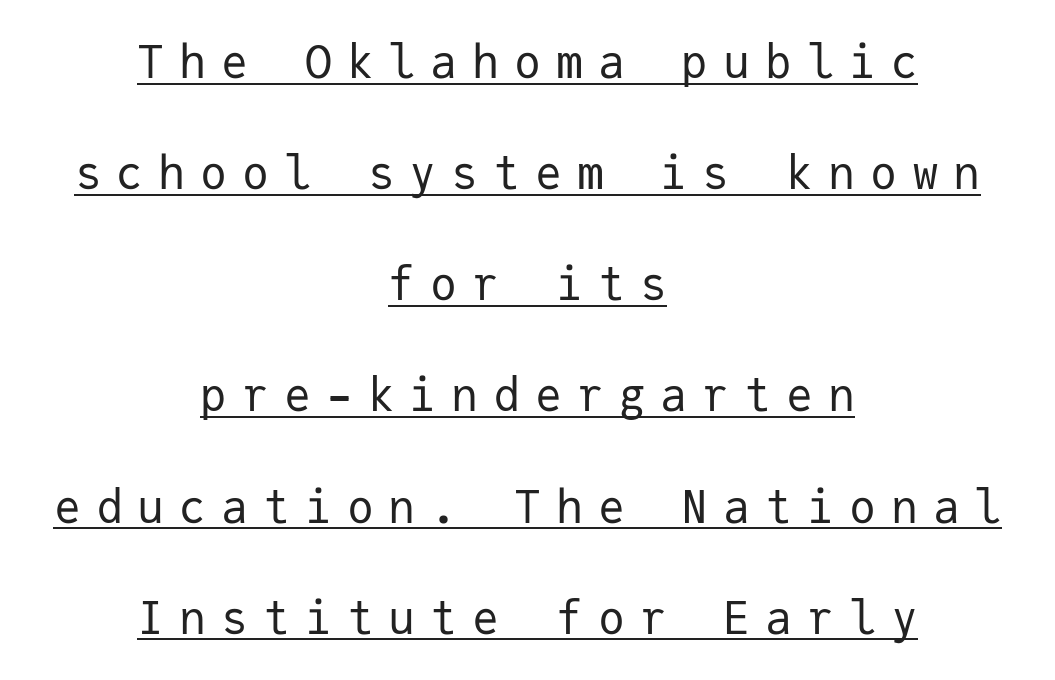
{"serif": "no", "italic": "no", "bold": "no", "weight": "regular", "width": "normal", "stroke_contrast": "low", "x_height": "medium", "monospaced": "yes", "underline": "yes", "align": "center", "line_spacing": "loose", "line_spacing_ratio": 2.47, "letter_spacing": "wide", "letter_spacing_em": 0.33, "glyph_px": 45}
